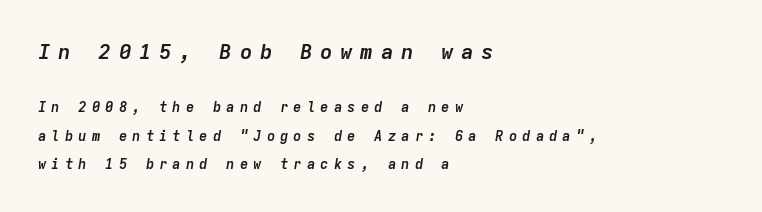
The image shows 21 px bold type, italic (leaning right); set left-aligned, loose line spacing (2.05x), unusually wide letter spacing (+0.36 em), not underlined; the first (top) block is 1.5x larger.
